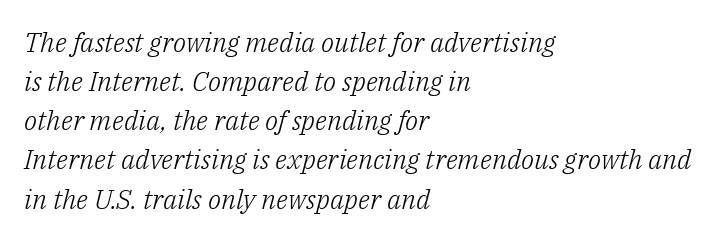
No word sits above an underline. Evenly set lines give the paragraph a standard silhouette. The weight would be labelled regular, book, light, or lighter still. Where is the straight margin? On the left. Every character sits at an angle, as italics do.
